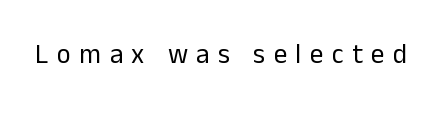
{"italic": "no", "bold": "no", "underline": "no", "letter_spacing": "wide", "letter_spacing_em": 0.31, "glyph_px": 27}
